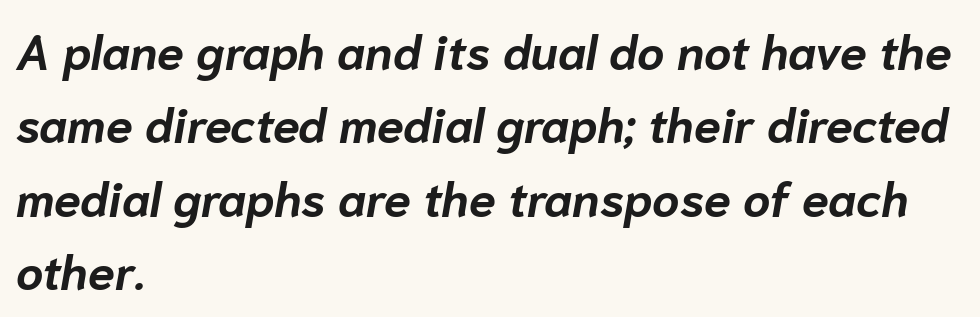
The image shows 48 px bold type, italic (leaning right); set left-aligned, normal line spacing (1.53x), normal letter spacing, not underlined; low stroke contrast and a medium x-height.
